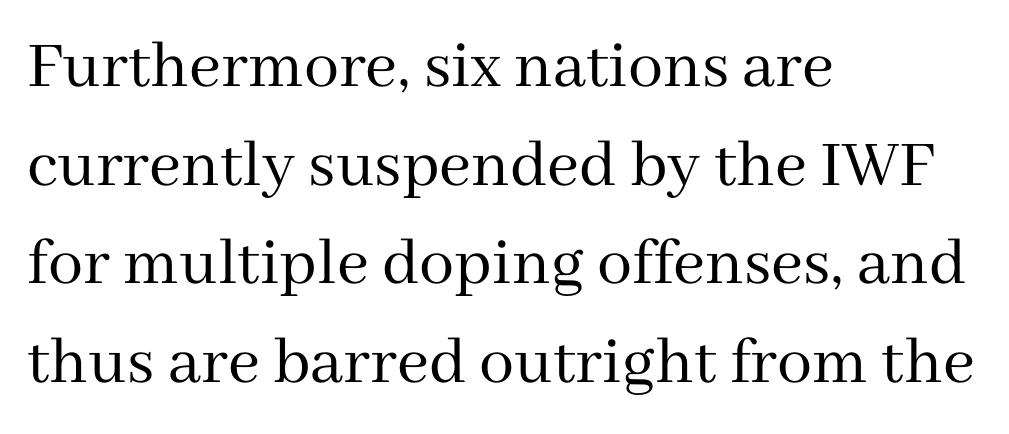
{"serif": "yes", "italic": "no", "bold": "no", "weight": "regular", "width": "normal", "stroke_contrast": "medium", "x_height": "medium", "monospaced": "no", "underline": "no", "align": "left", "line_spacing": "normal", "line_spacing_ratio": 1.41, "letter_spacing": "normal", "letter_spacing_em": 0.0, "glyph_px": 70}
